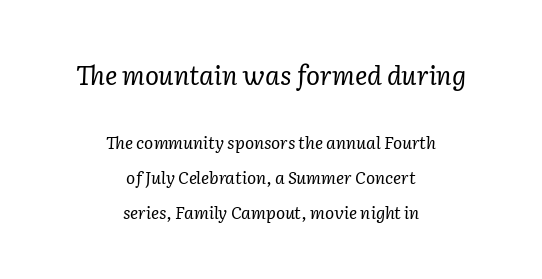
{"italic": "yes", "lean": "right", "slant_degrees": 2, "bold": "no", "underline": "no", "align": "center", "line_spacing": "loose", "line_spacing_ratio": 2.05, "letter_spacing": "normal", "letter_spacing_em": 0.0, "larger_block": "first", "size_ratio": 1.53, "glyph_px": 26}
